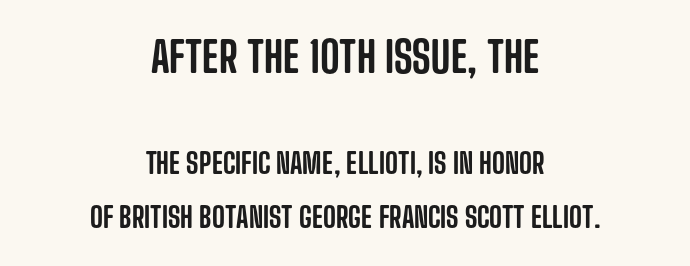
Q: Is the text italic (slanted)? A: No, it is upright.
Q: Is the typeface a serif or a sans-serif typeface? A: Sans-serif.
Q: Is the text underlined? A: No.
Q: How is the paragraph aligned? A: Centered.
Q: Is the spacing between letters normal or unusually wide? A: Normal.
Q: Is the spacing between lines tight, normal or loose? A: Loose.
Q: Which block of text is set in a larger size, the first (top) or the second (bottom)? A: The first (top) one.
Q: Width (condensed, normal, or wide)? A: Condensed.
Q: Stroke contrast? A: Low.
Q: x-height? A: Large.
Q: Monospaced? A: No.
